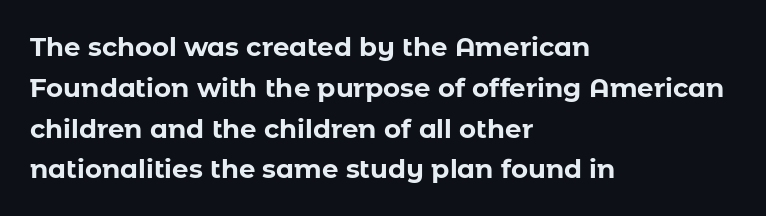
Q: Is the text bold? A: Yes.
Q: Is the text italic (slanted)? A: No, it is upright.
Q: Is the text underlined? A: No.
Q: How is the paragraph aligned? A: Left-aligned.
Q: Is the spacing between letters normal or unusually wide? A: Normal.
Q: Is the spacing between lines tight, normal or loose? A: Normal.
